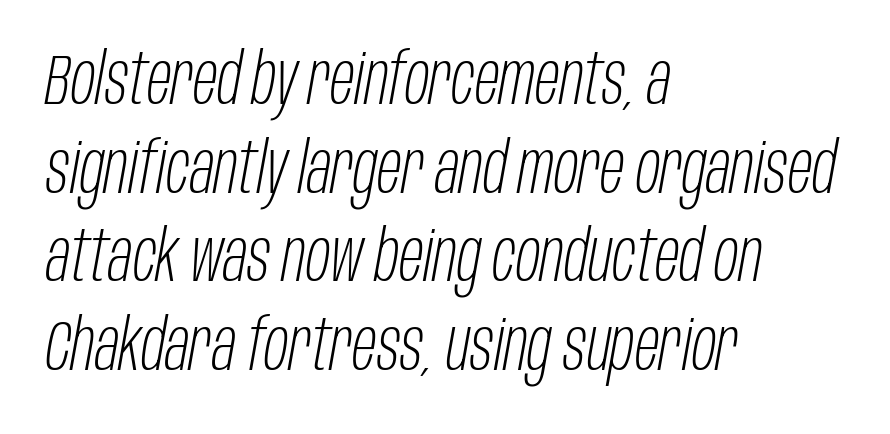
Q: Is the text bold? A: No.
Q: Is the text italic (slanted)? A: Yes, it leans right by about 10 degrees.
Q: Is the text underlined? A: No.
Q: How is the paragraph aligned? A: Left-aligned.
Q: Is the spacing between letters normal or unusually wide? A: Normal.
Q: Width (condensed, normal, or wide)? A: Condensed.
Q: Stroke contrast? A: Low.
Q: x-height? A: Large.
Q: Monospaced? A: No.
